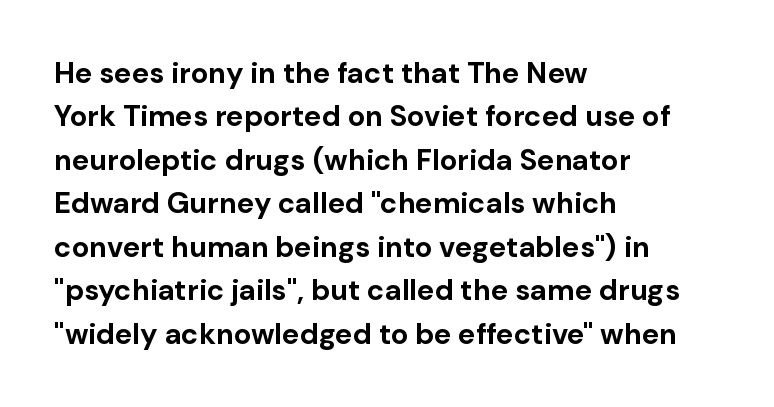
Q: Is the text bold? A: Yes.
Q: Is the text italic (slanted)? A: No, it is upright.
Q: Is the typeface a serif or a sans-serif typeface? A: Sans-serif.
Q: Is the text underlined? A: No.
Q: How is the paragraph aligned? A: Left-aligned.
Q: Is the spacing between letters normal or unusually wide? A: Normal.
Q: Is the spacing between lines tight, normal or loose? A: Normal.
Q: Width (condensed, normal, or wide)? A: Normal.
Q: Stroke contrast? A: Low.
Q: x-height? A: Medium.
Q: Monospaced? A: No.
